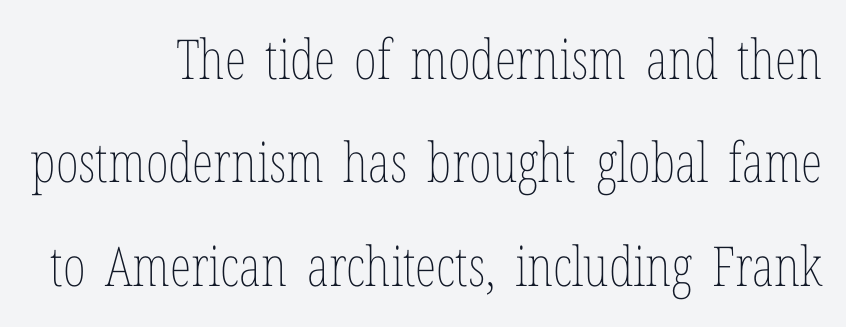
Q: Is the text bold? A: No.
Q: Is the text italic (slanted)? A: No, it is upright.
Q: Is the text underlined? A: No.
Q: How is the paragraph aligned? A: Right-aligned.
Q: Is the spacing between letters normal or unusually wide? A: Normal.
Q: Width (condensed, normal, or wide)? A: Condensed.
Q: Stroke contrast? A: Low.
Q: x-height? A: Medium.
Q: Monospaced? A: No.
